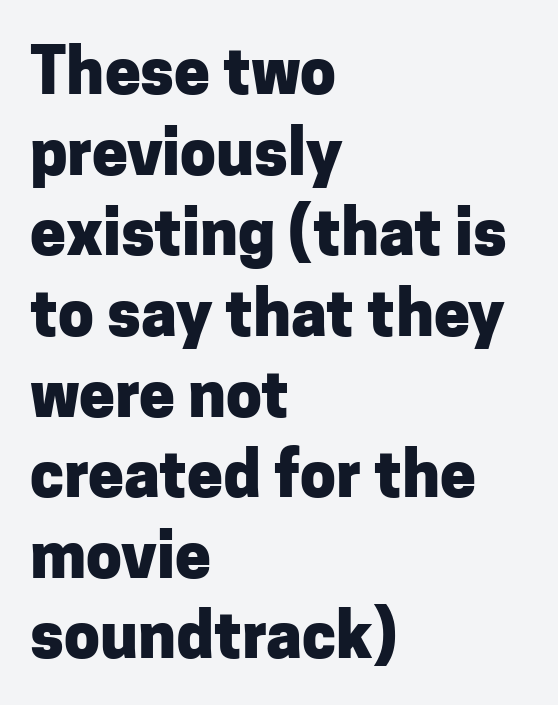
The image shows 64 px heavy sans-serif type, upright; set left-aligned, normal line spacing (1.26x), normal letter spacing, not underlined; low stroke contrast and a medium x-height.
